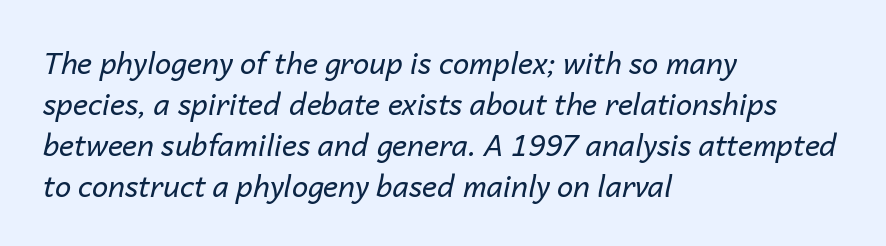
Q: Is the text bold? A: No.
Q: Is the text italic (slanted)? A: Yes, it leans right by about 14 degrees.
Q: Is the text underlined? A: No.
Q: How is the paragraph aligned? A: Left-aligned.
Q: Is the spacing between letters normal or unusually wide? A: Normal.
Q: Is the spacing between lines tight, normal or loose? A: Normal.
Q: Width (condensed, normal, or wide)? A: Normal.
Q: Stroke contrast? A: Low.
Q: x-height? A: Medium.
Q: Monospaced? A: No.
